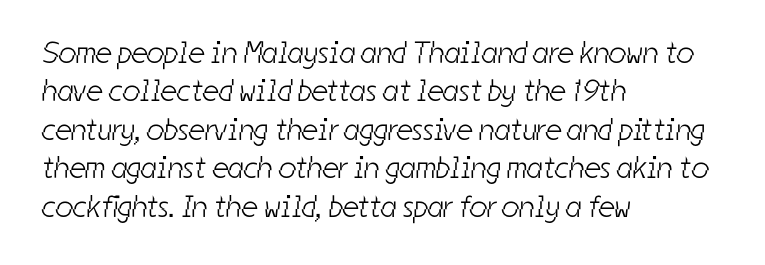
Letters rest on an invisible, unmarked baseline. Compared with typical body copy, the letter spacing here is the same. The lines in this sample share a left origin and differ only in where they stop. No heavy texture on the line: the type isn't bold. Each letter keeps its own natural width here, so spacing adapts to shape.
